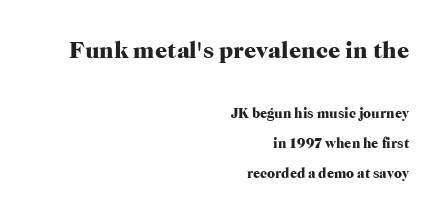
Q: Is the text bold? A: Yes.
Q: Is the text italic (slanted)? A: No, it is upright.
Q: Is the text underlined? A: No.
Q: How is the paragraph aligned? A: Right-aligned.
Q: Is the spacing between letters normal or unusually wide? A: Normal.
Q: Is the spacing between lines tight, normal or loose? A: Loose.
Q: Which block of text is set in a larger size, the first (top) or the second (bottom)? A: The first (top) one.
